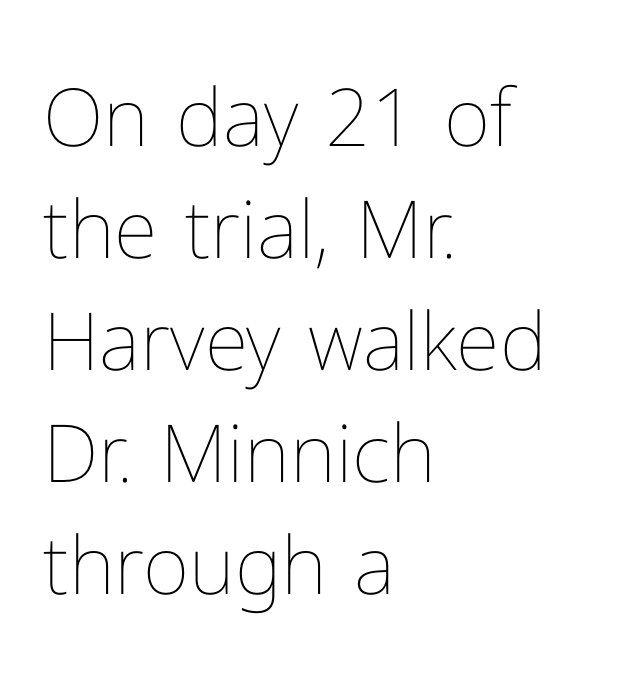
Bare-footed words on every line. Words appear dense and cohesive because spacing is normal. Is the type heavy? It reads as light-to-regular instead. This is the regular roman posture of the typeface. Here the designer chose a conventional face with non-uniform glyph widths. A student would call this left alignment; a typographer would say flush left, rag right.
